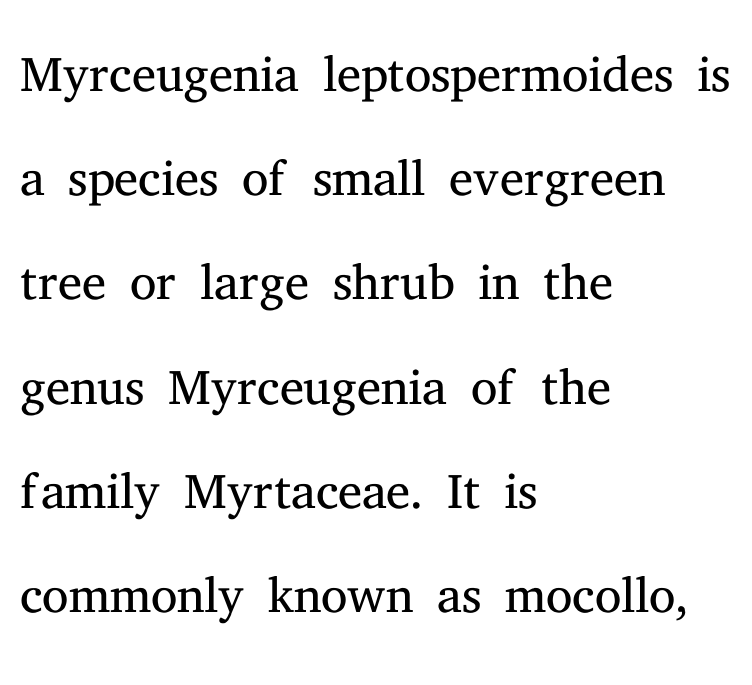
Q: Is the text bold? A: No.
Q: Is the text italic (slanted)? A: No, it is upright.
Q: Is the typeface a serif or a sans-serif typeface? A: Serif.
Q: Is the text underlined? A: No.
Q: How is the paragraph aligned? A: Left-aligned.
Q: Is the spacing between letters normal or unusually wide? A: Normal.
Q: Is the spacing between lines tight, normal or loose? A: Normal.
Q: Width (condensed, normal, or wide)? A: Normal.
Q: Stroke contrast? A: Medium.
Q: x-height? A: Medium.
Q: Monospaced? A: No.
